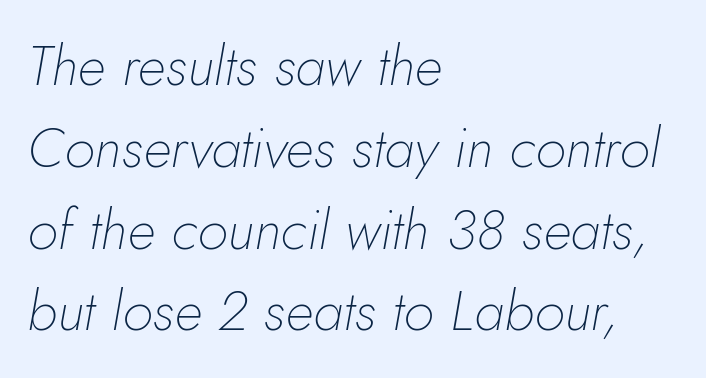
{"italic": "yes", "lean": "right", "slant_degrees": 10, "bold": "no", "weight": "thin", "width": "normal", "stroke_contrast": "low", "x_height": "small", "monospaced": "no", "underline": "no", "align": "left", "line_spacing": "normal", "line_spacing_ratio": 1.46, "letter_spacing": "normal", "letter_spacing_em": 0.0, "glyph_px": 56}
